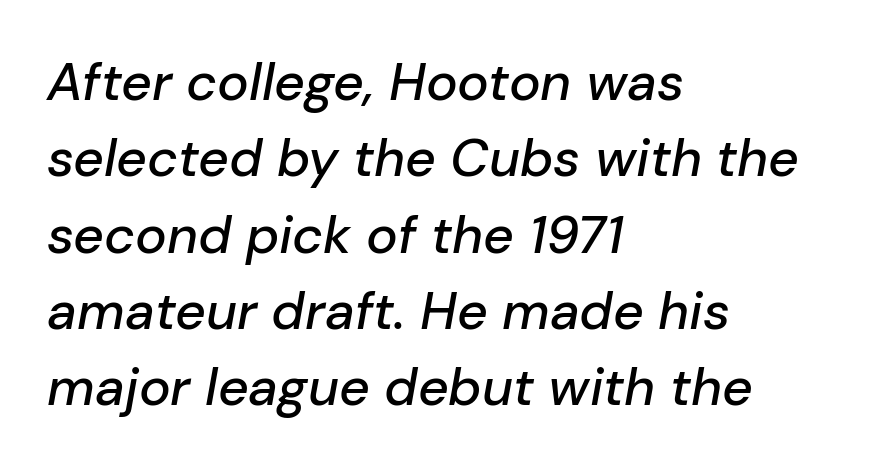
{"italic": "yes", "lean": "right", "slant_degrees": 10, "width": "normal", "stroke_contrast": "low", "x_height": "medium", "monospaced": "no", "underline": "no", "align": "left", "line_spacing": "normal", "line_spacing_ratio": 1.44, "letter_spacing": "normal", "letter_spacing_em": 0.0, "glyph_px": 53}
